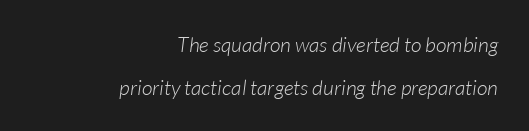
Just letters on the line, the space beneath them empty. The rendering anchors every line to the right-hand side. Stems here are at most as thick as an everyday book face. A typesetter would call this leading open, well beyond the default.
